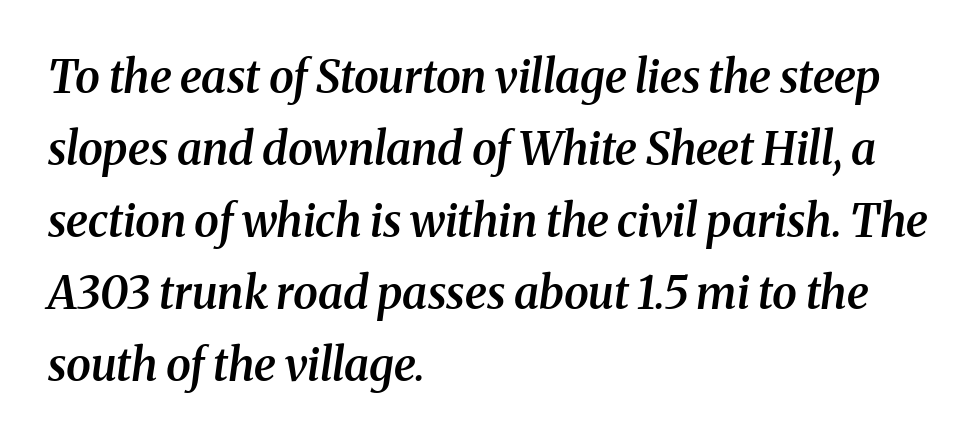
The image shows 45 px semibold serif type, italic (leaning right); set left-aligned, normal line spacing (1.6x), normal letter spacing, not underlined; medium stroke contrast and a medium x-height.
